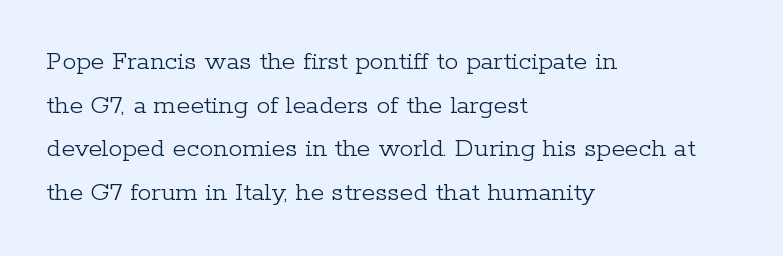
The vertical gap from one line to the next is medium. The weight would be labelled regular, book, light, or lighter still. In CSS terms this would be text-align: left. I'd call this a serif setting — the letters wear small feet. The typography opts for an upright posture over an oblique one.
